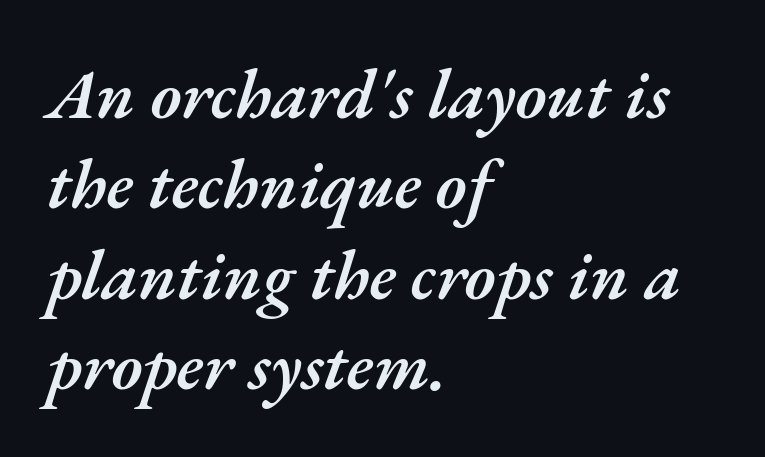
{"italic": "yes", "lean": "right", "slant_degrees": 17, "bold": "semi", "weight": "semibold", "width": "normal", "stroke_contrast": "medium", "x_height": "small", "monospaced": "no", "underline": "no", "align": "left", "line_spacing": "normal", "line_spacing_ratio": 1.29, "letter_spacing": "normal", "letter_spacing_em": 0.0, "glyph_px": 70}
